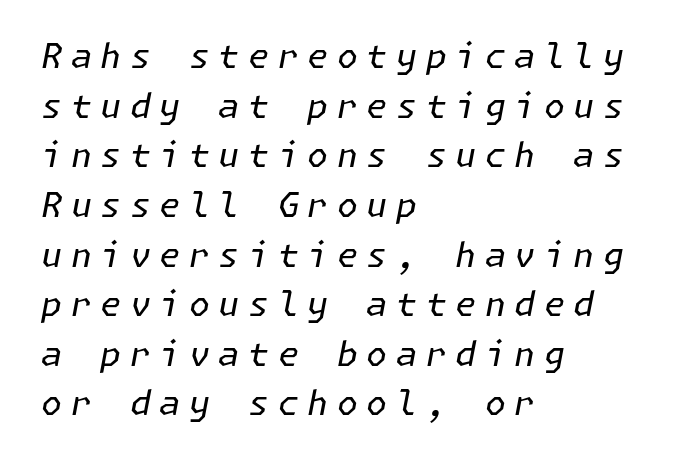
{"italic": "yes", "lean": "right", "slant_degrees": 11, "bold": "no", "weight": "regular", "width": "normal", "stroke_contrast": "low", "x_height": "medium", "underline": "no", "align": "left", "line_spacing": "normal", "line_spacing_ratio": 1.46, "letter_spacing": "wide", "letter_spacing_em": 0.25, "glyph_px": 34}
